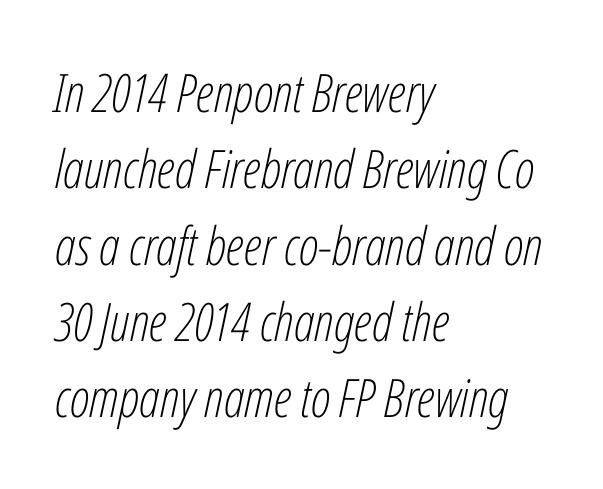
The image shows 53 px light, condensed type, italic (leaning right); set left-aligned, normal line spacing (1.44x), normal letter spacing, not underlined; low stroke contrast and a medium x-height.
